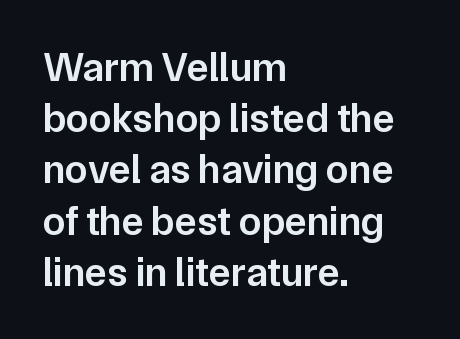
The image shows 41 px semibold sans-serif type, upright; set left-aligned, normal line spacing (1.25x), normal letter spacing, not underlined; low stroke contrast and a medium x-height.
